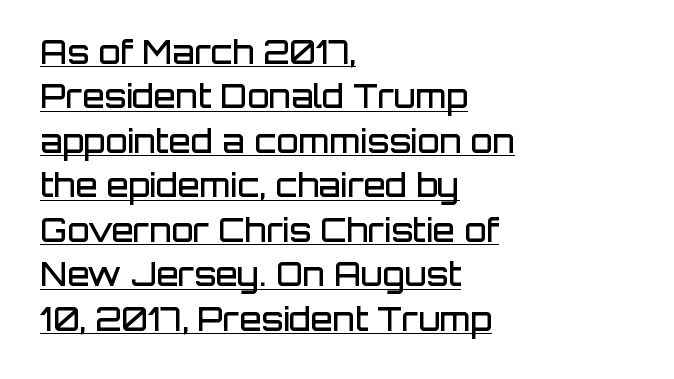
Q: Is the text bold? A: Semi-bold.
Q: Is the text italic (slanted)? A: No, it is upright.
Q: Is the typeface a serif or a sans-serif typeface? A: Sans-serif.
Q: Is the text underlined? A: Yes.
Q: How is the paragraph aligned? A: Left-aligned.
Q: Is the spacing between letters normal or unusually wide? A: Normal.
Q: Is the spacing between lines tight, normal or loose? A: Normal.
Q: Width (condensed, normal, or wide)? A: Normal.
Q: Stroke contrast? A: Low.
Q: x-height? A: Large.
Q: Monospaced? A: No.
